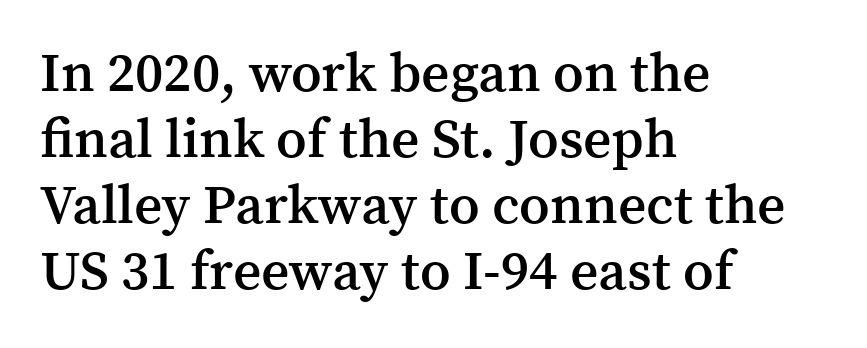
{"serif": "yes", "italic": "no", "bold": "semi", "weight": "semibold", "width": "normal", "stroke_contrast": "medium", "x_height": "medium", "monospaced": "no", "underline": "no", "align": "left", "line_spacing_ratio": 1.2, "letter_spacing": "normal", "letter_spacing_em": 0.0, "glyph_px": 55}
